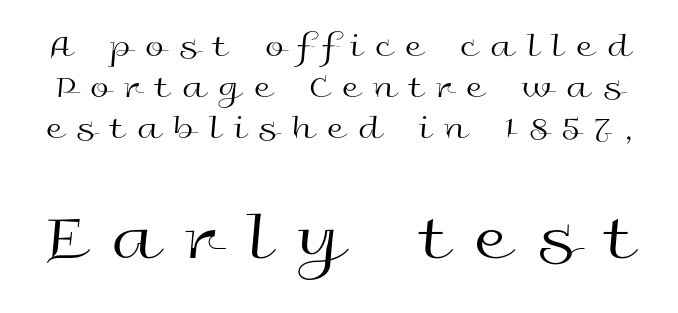
The image shows 69 px regular-weight, wide sans-serif type, upright; set line spacing 1.21x, unusually wide letter spacing (+0.41 em), not underlined; the second (bottom) block is 2.03x larger; a medium x-height.
